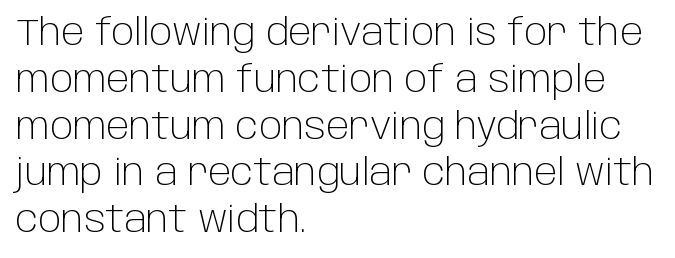
Varying glyph widths throughout — classic text-font behaviour. How are the letters spaced? Ordinarily, with no added tracking. It's the straight-up-and-down kind of type. This is sans-serif lettering, the kind often seen on screens and signage. Descender tails drop into unmarked territory.
